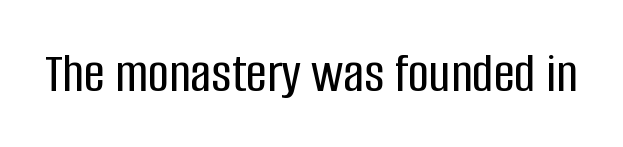
The image shows 58 px condensed sans-serif type, upright; set normal letter spacing, not underlined; low stroke contrast and a large x-height.
